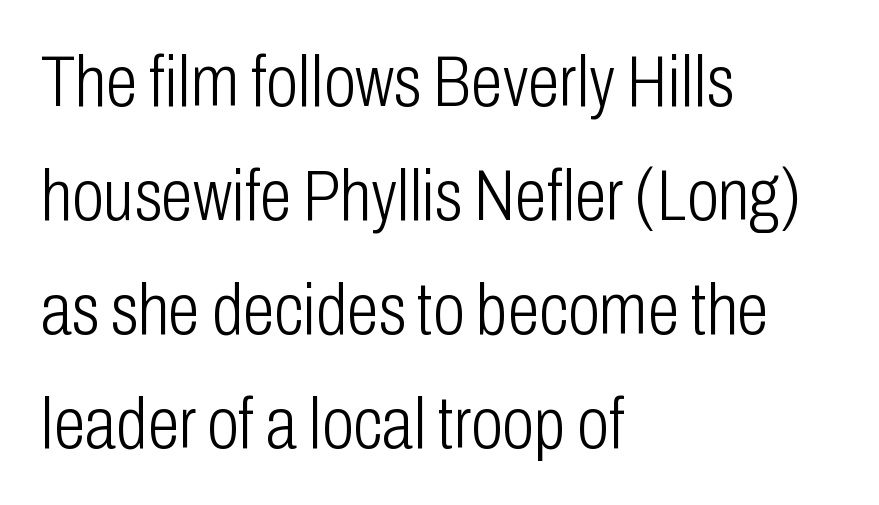
The image shows 73 px light, condensed sans-serif type, upright; set left-aligned, normal line spacing (1.56x), normal letter spacing, not underlined; low stroke contrast and a medium x-height.
